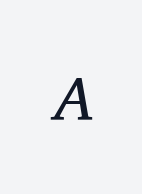
{"serif": "yes", "italic": "yes", "lean": "right", "slant_degrees": 11, "bold": "no", "weight": "regular", "width": "normal", "stroke_contrast": "medium", "x_height": "medium", "monospaced": "no", "underline": "no", "letter_spacing": "wide", "letter_spacing_em": 0.45, "glyph_px": 61}
